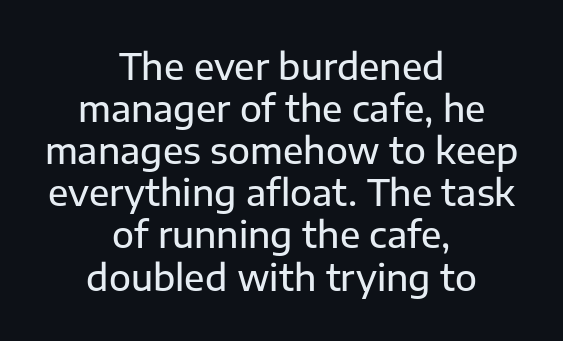
The image shows 36 px sans-serif type, upright; set centered, line spacing 1.17x, normal letter spacing, not underlined; low stroke contrast and a medium x-height.
